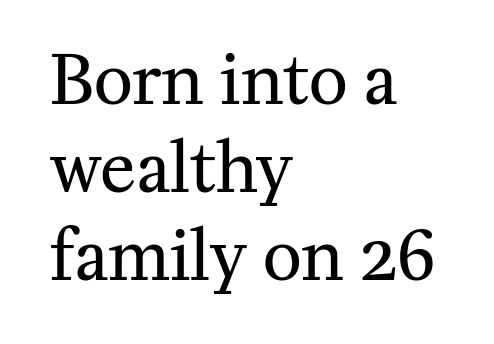
{"serif": "yes", "italic": "no", "bold": "no", "weight": "regular", "width": "normal", "stroke_contrast": "medium", "x_height": "medium", "monospaced": "no", "underline": "no", "align": "left", "line_spacing": "normal", "line_spacing_ratio": 1.31, "letter_spacing": "normal", "letter_spacing_em": 0.0, "glyph_px": 67}
